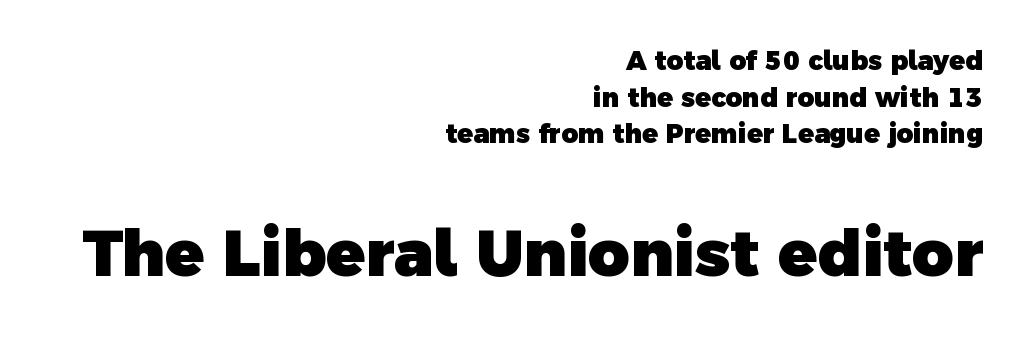
Compared with an ordinary text face, these strokes are far heavier — a full bold. Has an underline been added? It has not. A typesetter would call this leading conventional body-copy spacing. Which of the two is more prominent by size? The second, at the bottom. The face used here is proportionally spaced, like ordinary book or web type. Each line ends at the same right margin while the left side varies.
